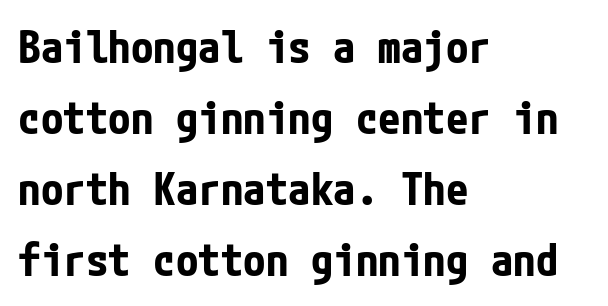
Style check: upright. Observe the absence of serifs on each vertical stroke in this sample. Casual observation: everything's shoved over to the left. Bare-footed words on every line.
